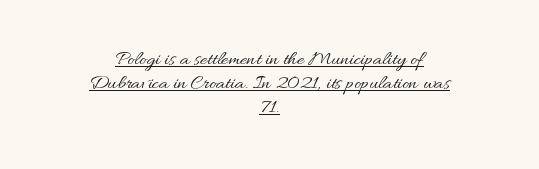
Q: Is the text bold? A: No.
Q: Is the text italic (slanted)? A: Yes.
Q: Is the text underlined? A: Yes.
Q: How is the paragraph aligned? A: Centered.
Q: Is the spacing between letters normal or unusually wide? A: Normal.
Q: Is the spacing between lines tight, normal or loose? A: Tight.
